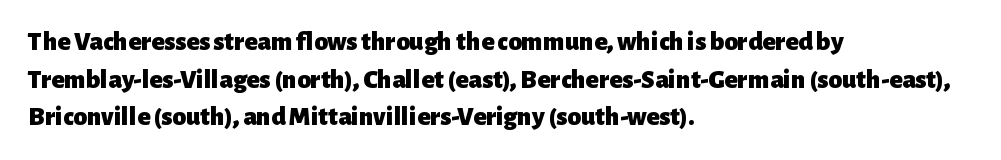
{"italic": "no", "bold": "yes", "underline": "no", "align": "left", "line_spacing": "normal", "line_spacing_ratio": 1.39, "letter_spacing": "normal", "letter_spacing_em": 0.0, "glyph_px": 27}
